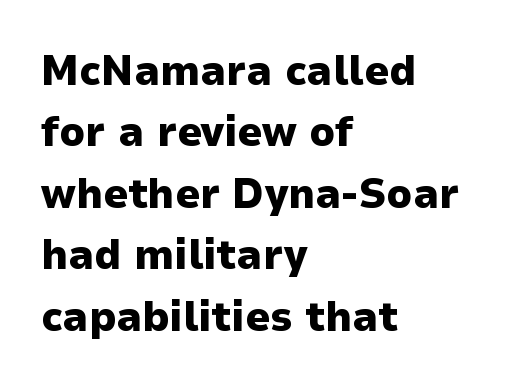
{"serif": "no", "italic": "no", "bold": "yes", "weight": "heavy", "width": "normal", "stroke_contrast": "low", "x_height": "medium", "monospaced": "no", "underline": "no", "align": "left", "line_spacing": "normal", "line_spacing_ratio": 1.43, "letter_spacing": "normal", "letter_spacing_em": 0.0, "glyph_px": 43}
